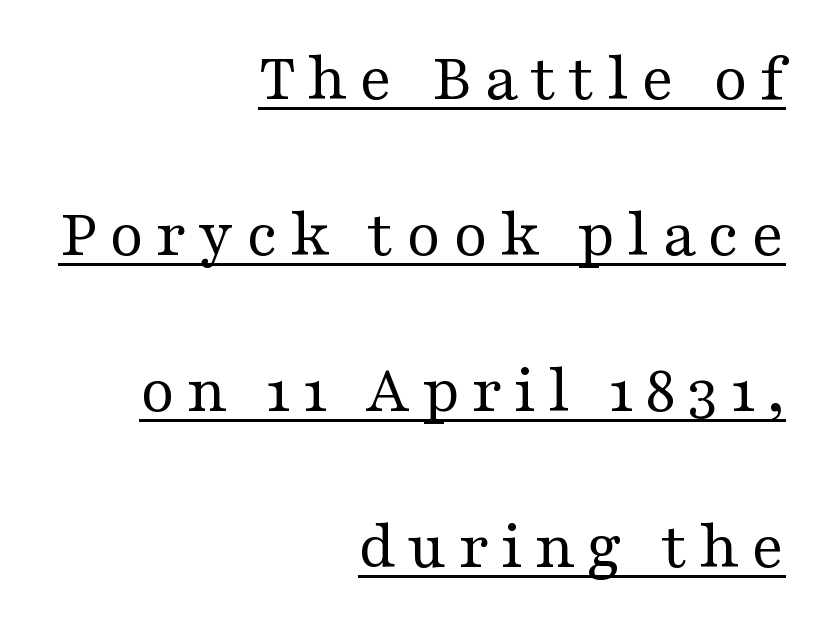
Q: Is the text bold? A: No.
Q: Is the text italic (slanted)? A: No, it is upright.
Q: Is the typeface a serif or a sans-serif typeface? A: Serif.
Q: Is the text underlined? A: Yes.
Q: How is the paragraph aligned? A: Right-aligned.
Q: Is the spacing between lines tight, normal or loose? A: Loose.
Q: Width (condensed, normal, or wide)? A: Wide.
Q: Stroke contrast? A: Medium.
Q: x-height? A: Medium.
Q: Monospaced? A: No.
